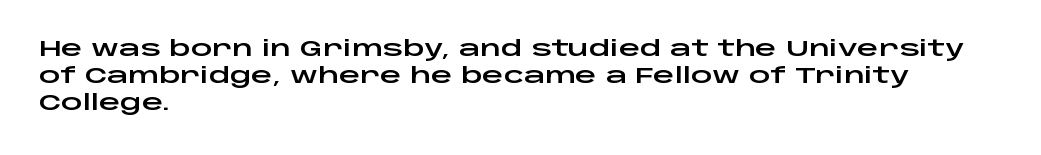
No word sits above an underline. Rendered with straight, roman letterforms. A typesetter would call this leading conventional body-copy spacing. Nothing unusual about the tracking: characters are spaced as the font intends. Line starts are locked; line ends wander.
